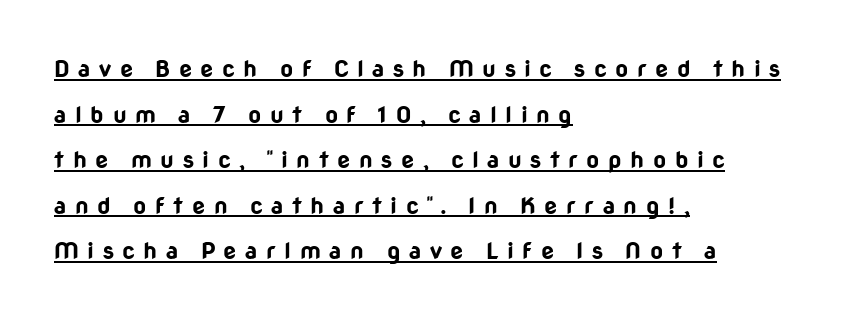
{"italic": "no", "bold": "yes", "underline": "yes", "align": "left", "line_spacing": "loose", "line_spacing_ratio": 1.98, "letter_spacing": "wide", "letter_spacing_em": 0.37, "glyph_px": 23}
